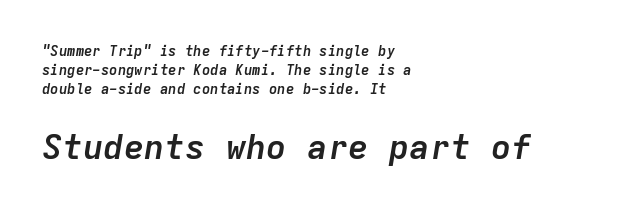
Q: Is the text bold? A: Yes.
Q: Is the text italic (slanted)? A: Yes, it leans right by about 9 degrees.
Q: Is the text underlined? A: No.
Q: How is the paragraph aligned? A: Left-aligned.
Q: Is the spacing between letters normal or unusually wide? A: Normal.
Q: Is the spacing between lines tight, normal or loose? A: Normal.
Q: Which block of text is set in a larger size, the first (top) or the second (bottom)? A: The second (bottom) one.
Q: Width (condensed, normal, or wide)? A: Normal.
Q: Stroke contrast? A: Low.
Q: x-height? A: Medium.
Q: Monospaced? A: Yes.
